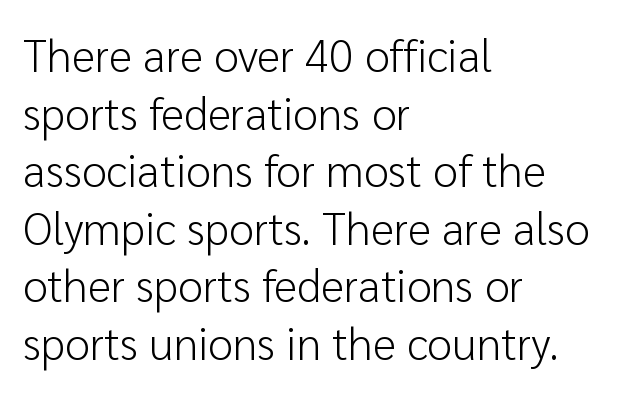
{"serif": "no", "italic": "no", "bold": "no", "weight": "light", "width": "normal", "stroke_contrast": "low", "x_height": "medium", "monospaced": "no", "underline": "no", "align": "left", "line_spacing": "normal", "line_spacing_ratio": 1.28, "letter_spacing": "normal", "letter_spacing_em": 0.0, "glyph_px": 45}
